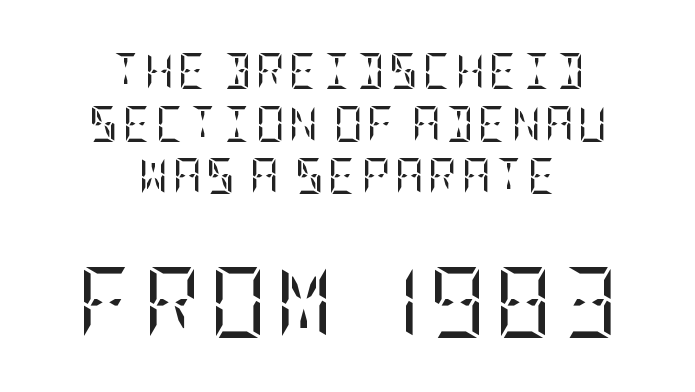
The image shows 71 px regular-weight, condensed serif type, upright; set centered, normal line spacing (1.46x), not underlined; the second (bottom) block is 1.97x larger; low stroke contrast and a large x-height.
